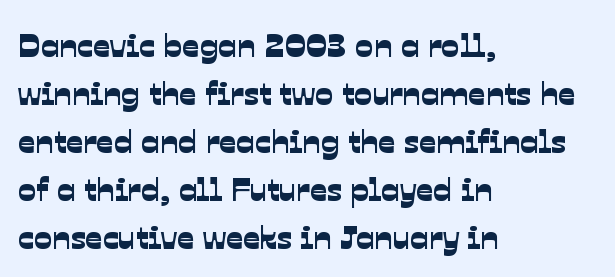
The image shows 34 px sans-serif type; set left-aligned, normal line spacing (1.41x), normal letter spacing, not underlined; low stroke contrast and a medium x-height.
